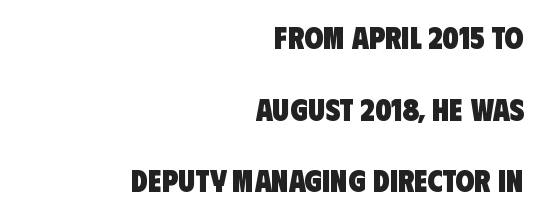
Q: Is the text bold? A: Yes.
Q: Is the typeface a serif or a sans-serif typeface? A: Sans-serif.
Q: Is the text underlined? A: No.
Q: How is the paragraph aligned? A: Right-aligned.
Q: Is the spacing between letters normal or unusually wide? A: Normal.
Q: Is the spacing between lines tight, normal or loose? A: Loose.
Q: Width (condensed, normal, or wide)? A: Condensed.
Q: Stroke contrast? A: Low.
Q: x-height? A: Large.
Q: Monospaced? A: No.
